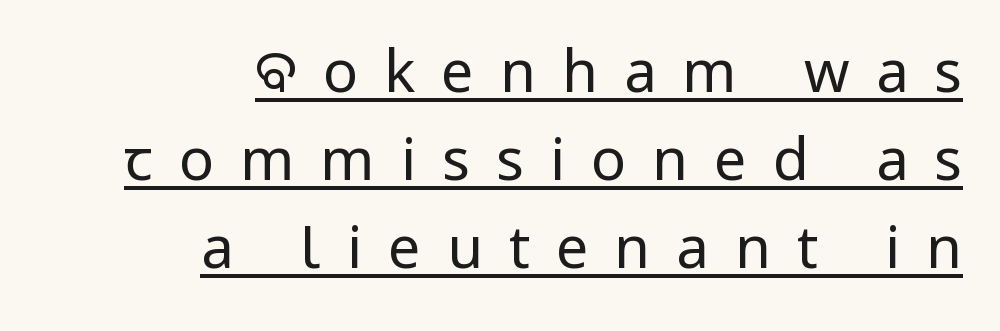
Tracking here is generous; glyphs stand well apart from one another. Think standard paragraph weight, or any step lighter than that. Spacing verdict: proportional, widths tailored to each character. Summary of vertical rhythm: regular, with standard interline spacing.
